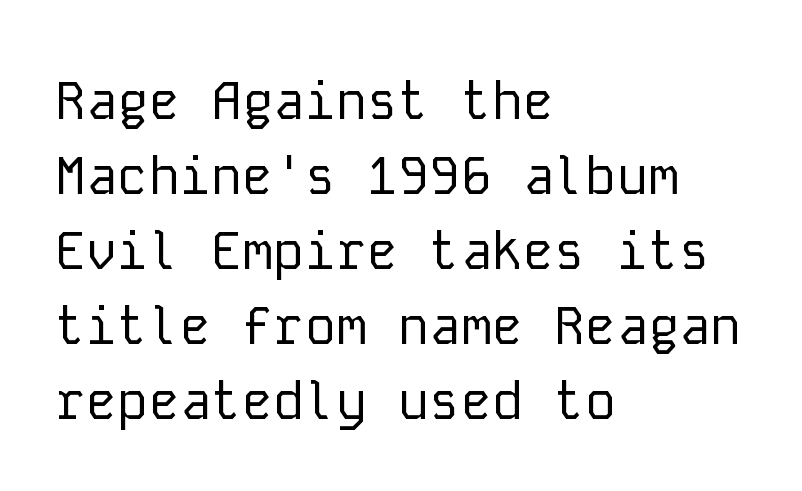
The image shows 52 px regular-weight sans-serif type, upright, monospaced; set left-aligned, normal line spacing (1.44x), normal letter spacing, not underlined; low stroke contrast and a medium x-height.
